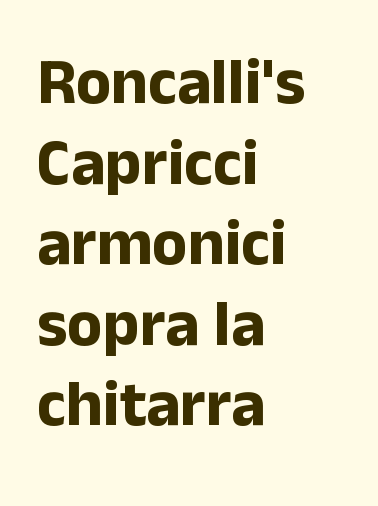
{"serif": "no", "italic": "no", "bold": "yes", "weight": "bold", "width": "normal", "stroke_contrast": "low", "x_height": "medium", "monospaced": "no", "underline": "no", "align": "left", "line_spacing_ratio": 1.24, "letter_spacing": "normal", "letter_spacing_em": 0.0, "glyph_px": 65}
